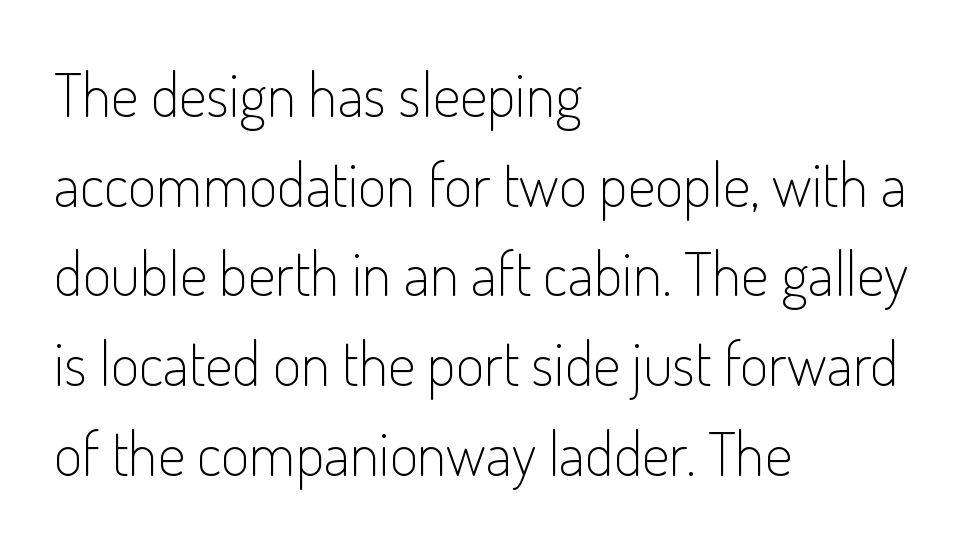
The image shows 61 px light, condensed sans-serif type, upright; set left-aligned, normal line spacing (1.47x), normal letter spacing, not underlined; low stroke contrast and a small x-height.
